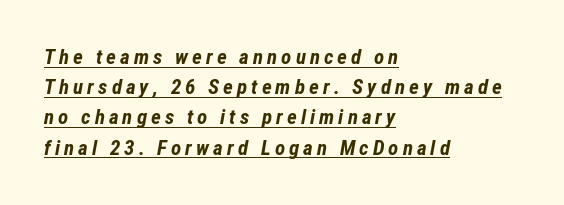
Q: Is the text bold? A: Yes.
Q: Is the text italic (slanted)? A: Yes, it leans right by about 12 degrees.
Q: Is the text underlined? A: Yes.
Q: How is the paragraph aligned? A: Left-aligned.
Q: Is the spacing between lines tight, normal or loose? A: Normal.
